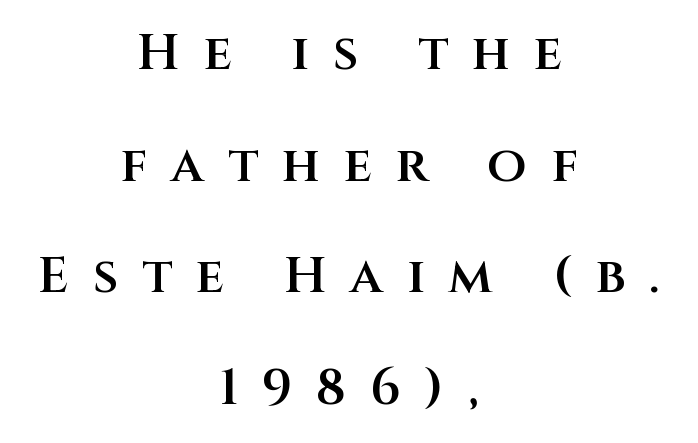
Q: Is the text bold? A: Semi-bold.
Q: Is the text italic (slanted)? A: No, it is upright.
Q: Is the typeface a serif or a sans-serif typeface? A: Sans-serif.
Q: Is the text underlined? A: No.
Q: How is the paragraph aligned? A: Centered.
Q: Is the spacing between letters normal or unusually wide? A: Unusually wide.
Q: Is the spacing between lines tight, normal or loose? A: Loose.
Q: Width (condensed, normal, or wide)? A: Normal.
Q: Stroke contrast? A: Medium.
Q: x-height? A: Large.
Q: Monospaced? A: No.
